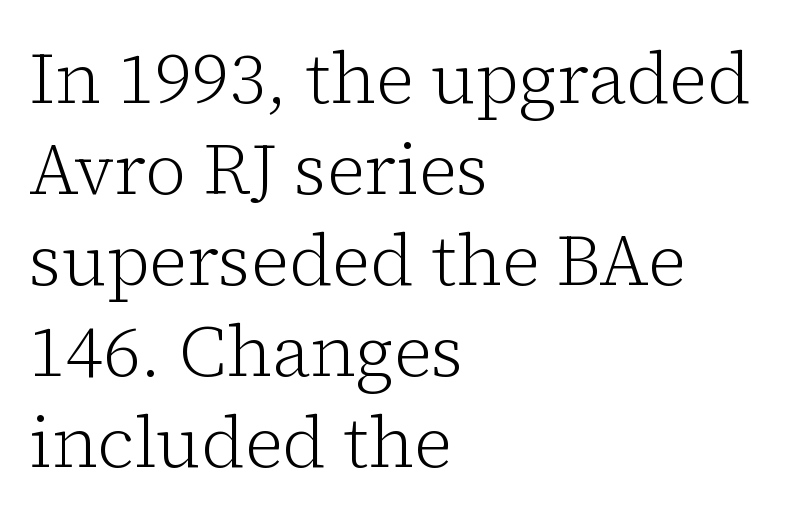
{"serif": "yes", "italic": "no", "bold": "no", "weight": "light", "width": "normal", "stroke_contrast": "low", "x_height": "medium", "monospaced": "no", "underline": "no", "align": "left", "line_spacing": "normal", "line_spacing_ratio": 1.28, "letter_spacing": "normal", "letter_spacing_em": 0.0, "glyph_px": 71}
